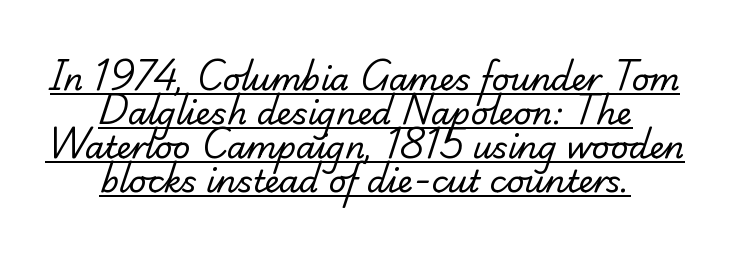
Q: Is the text bold? A: No.
Q: Is the typeface a serif or a sans-serif typeface? A: Serif.
Q: Is the text underlined? A: Yes.
Q: How is the paragraph aligned? A: Centered.
Q: Is the spacing between letters normal or unusually wide? A: Normal.
Q: Is the spacing between lines tight, normal or loose? A: Tight.
Q: Width (condensed, normal, or wide)? A: Normal.
Q: Stroke contrast? A: Low.
Q: x-height? A: Small.
Q: Monospaced? A: No.
